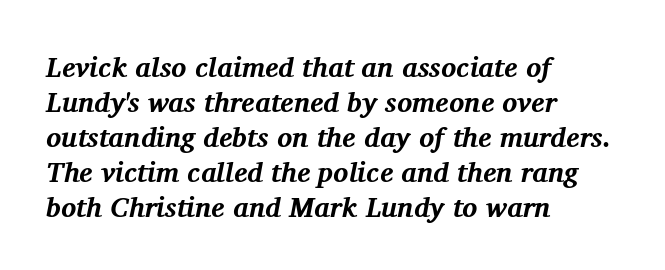
Layout note: lines flush left. The line texture is even and compact thanks to regular tracking. Caption: bold face, heavy strokes. Lines of text with bare space underneath.
